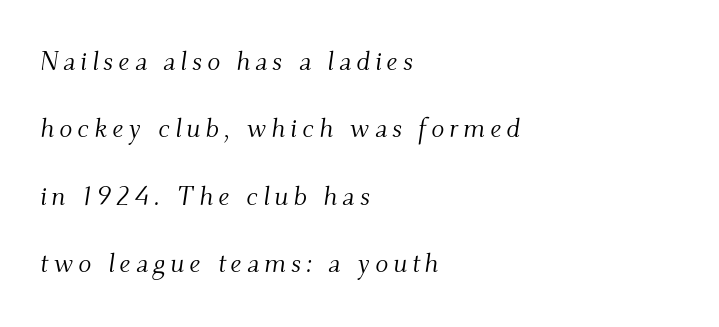
Q: Is the text bold? A: No.
Q: Is the text italic (slanted)? A: Yes, it leans right by about 9 degrees.
Q: Is the text underlined? A: No.
Q: How is the paragraph aligned? A: Left-aligned.
Q: Is the spacing between lines tight, normal or loose? A: Loose.
